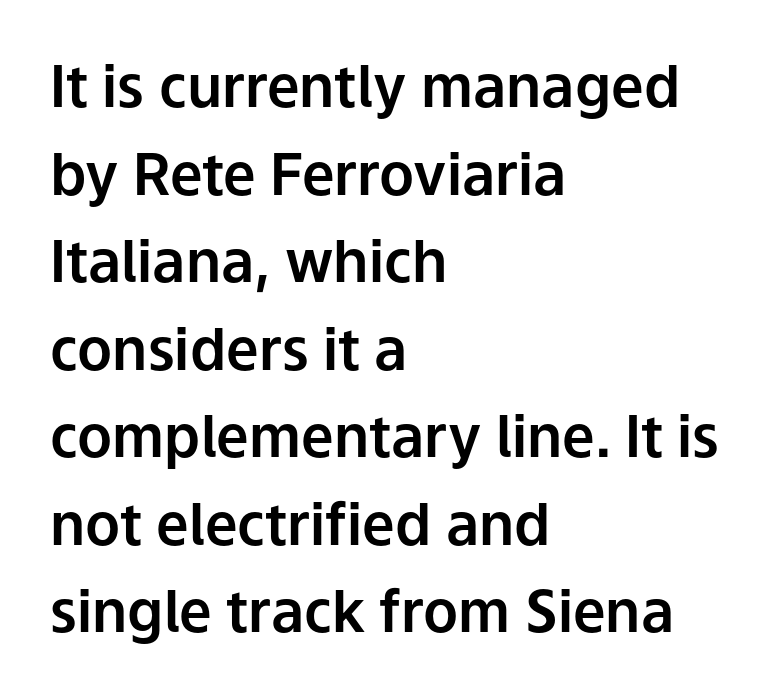
Q: Is the text italic (slanted)? A: No, it is upright.
Q: Is the typeface a serif or a sans-serif typeface? A: Sans-serif.
Q: Is the text underlined? A: No.
Q: How is the paragraph aligned? A: Left-aligned.
Q: Is the spacing between letters normal or unusually wide? A: Normal.
Q: Is the spacing between lines tight, normal or loose? A: Normal.
Q: Width (condensed, normal, or wide)? A: Normal.
Q: Stroke contrast? A: Low.
Q: x-height? A: Medium.
Q: Monospaced? A: No.
